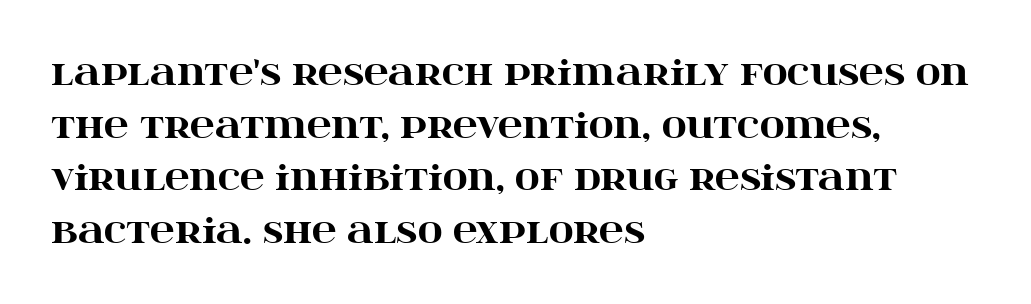
Underline: absent. The glyphs have the mass of a bold cut. The passage shown is typeset with a serif family. Successive baselines arrive at the customary interval. The text block is weighted toward the left margin, trailing off unevenly rightward.
